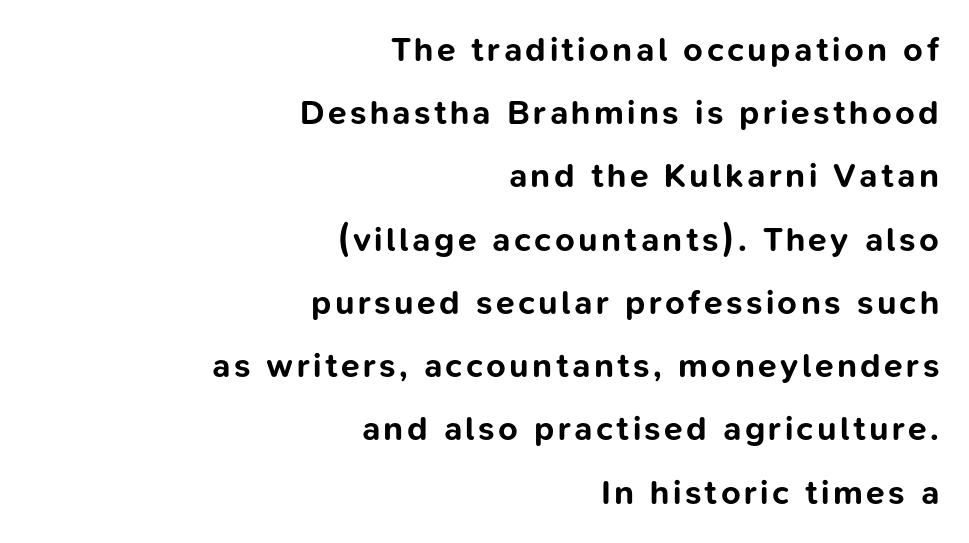
Does the weight exceed regular? Yes, all the way to bold. The letters advance in unequal steps, a hallmark of proportional type. A roman cut, with each character standing at attention. The font family rendered here belongs to the sans-serif group.
